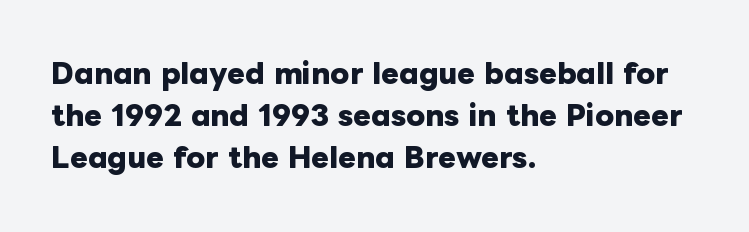
The image shows 27 px bold type, upright; set left-aligned, normal line spacing (1.56x), normal letter spacing, not underlined.
